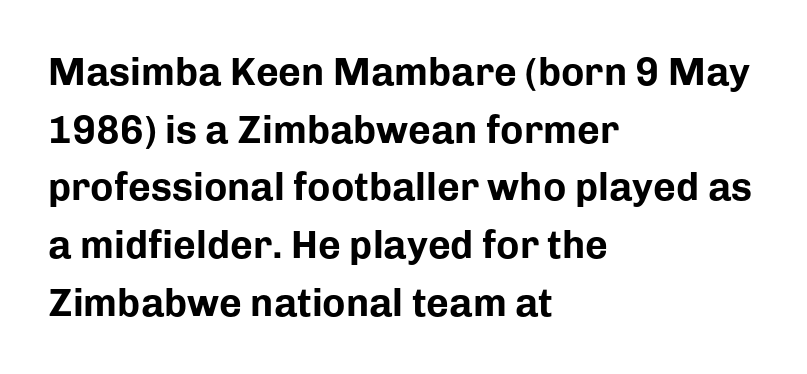
Q: Is the text bold? A: Yes.
Q: Is the text italic (slanted)? A: No, it is upright.
Q: Is the typeface a serif or a sans-serif typeface? A: Sans-serif.
Q: Is the text underlined? A: No.
Q: How is the paragraph aligned? A: Left-aligned.
Q: Is the spacing between letters normal or unusually wide? A: Normal.
Q: Is the spacing between lines tight, normal or loose? A: Normal.
Q: Width (condensed, normal, or wide)? A: Normal.
Q: Stroke contrast? A: Low.
Q: x-height? A: Medium.
Q: Monospaced? A: No.
